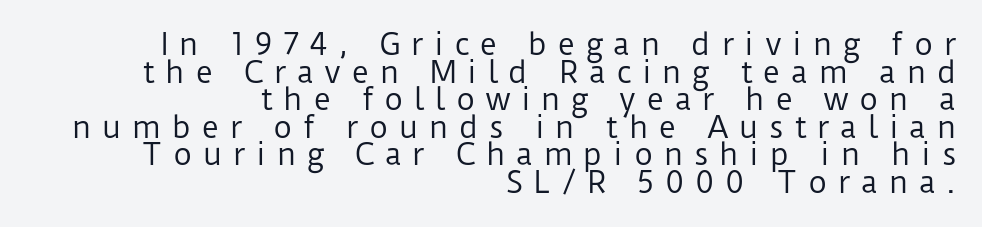
Q: Is the text bold? A: No.
Q: Is the text italic (slanted)? A: No, it is upright.
Q: Is the typeface a serif or a sans-serif typeface? A: Sans-serif.
Q: Is the text underlined? A: No.
Q: How is the paragraph aligned? A: Right-aligned.
Q: Is the spacing between letters normal or unusually wide? A: Unusually wide.
Q: Is the spacing between lines tight, normal or loose? A: Tight.
Q: Width (condensed, normal, or wide)? A: Normal.
Q: Stroke contrast? A: Low.
Q: x-height? A: Medium.
Q: Monospaced? A: No.
